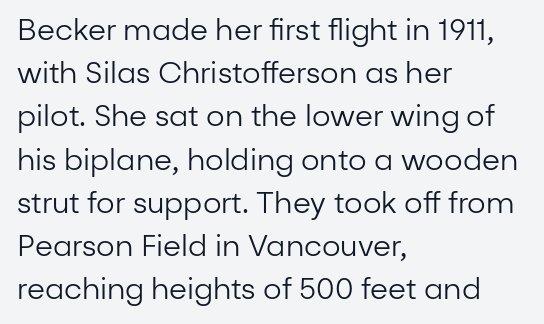
The image shows 29 px regular-weight sans-serif type, upright; set left-aligned, normal line spacing (1.49x), normal letter spacing, not underlined; low stroke contrast and a medium x-height.
